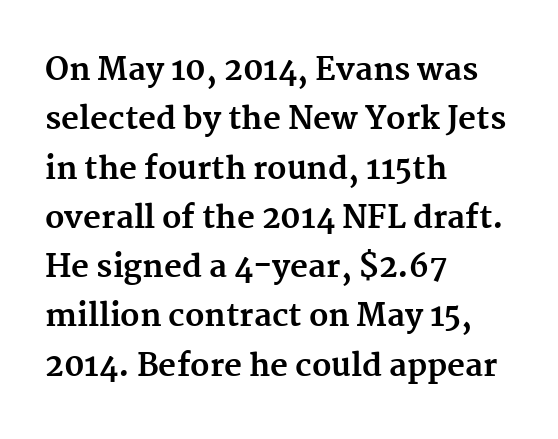
The image shows 31 px bold serif type, upright; set left-aligned, normal line spacing (1.59x), normal letter spacing, not underlined; medium stroke contrast and a medium x-height.
